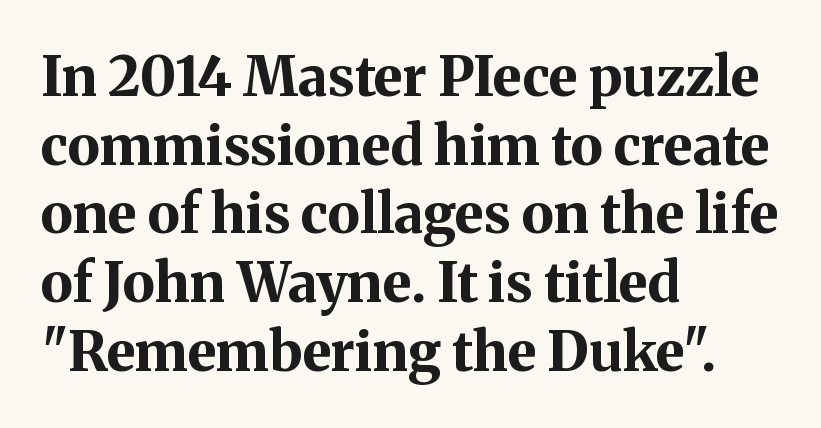
{"serif": "yes", "italic": "no", "bold": "yes", "weight": "bold", "width": "normal", "stroke_contrast": "medium", "x_height": "medium", "monospaced": "no", "underline": "no", "align": "left", "line_spacing": "normal", "line_spacing_ratio": 1.25, "letter_spacing": "normal", "letter_spacing_em": 0.0, "glyph_px": 55}
